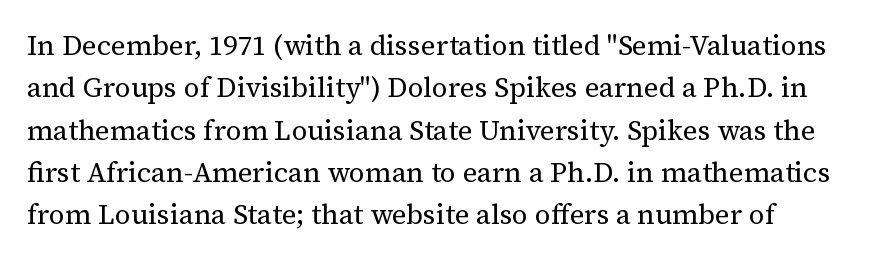
The weight would be labelled regular, book, light, or lighter still. You can tell it's not italic because the verticals are truly vertical. Character widths vary here, with narrow letters taking less room than wide ones. This rendering employs a face with finishing strokes, i.e., a serif.
